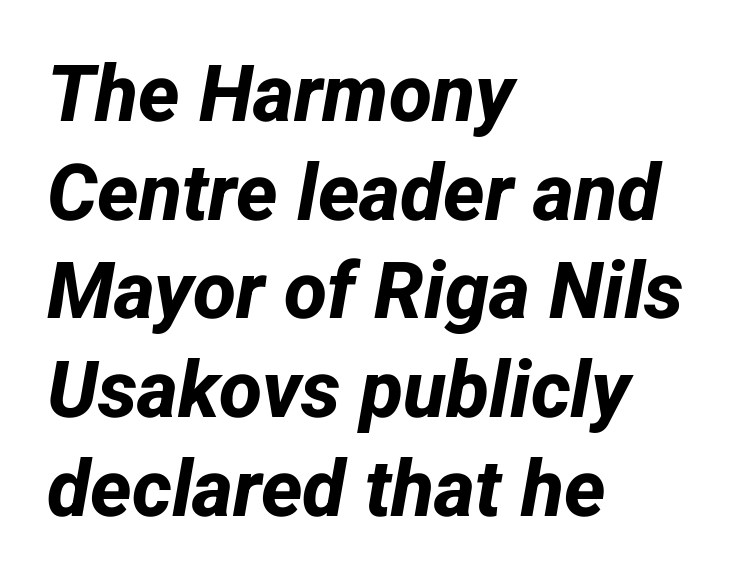
{"serif": "no", "bold": "yes", "weight": "bold", "width": "normal", "stroke_contrast": "low", "x_height": "medium", "monospaced": "no", "underline": "no", "align": "left", "line_spacing": "normal", "line_spacing_ratio": 1.25, "letter_spacing": "normal", "letter_spacing_em": 0.0, "glyph_px": 79}
